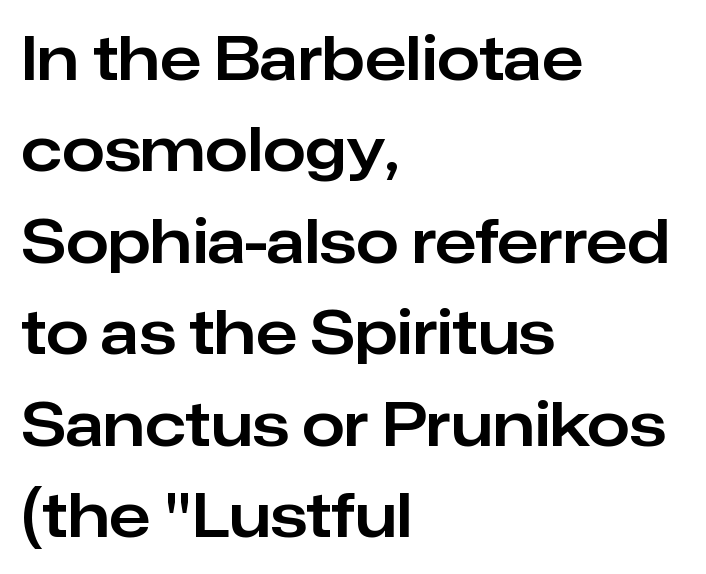
This rendering employs a face without finishing strokes, i.e., a sans-serif. Does extra space separate the letters? No, they use regular spacing. Plain, unruled lines of type. This is roman type, the default non-slanted kind. A typesetter would call this proportional, since set widths differ per character.
